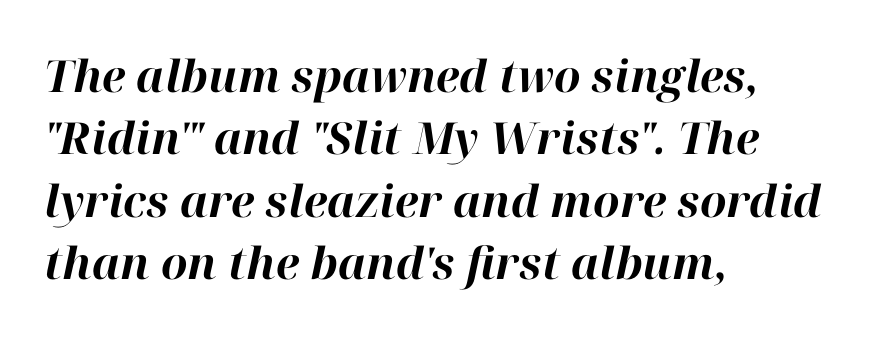
The image shows 44 px bold type, italic (leaning right); set left-aligned, normal line spacing (1.42x), normal letter spacing, not underlined; high stroke contrast and a medium x-height.
